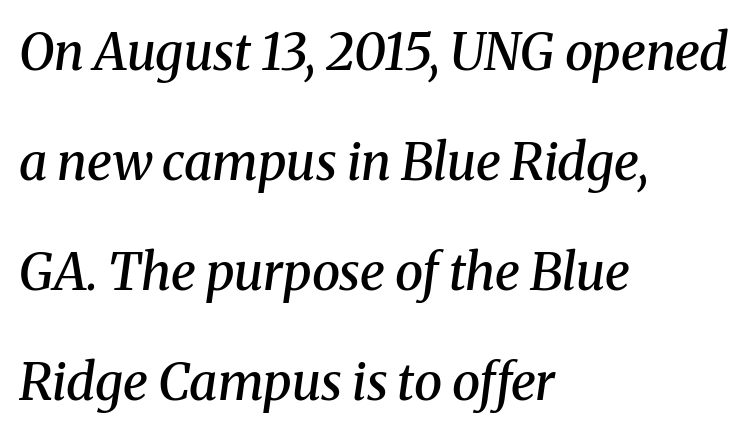
Q: Is the text bold? A: Semi-bold.
Q: Is the text italic (slanted)? A: Yes, it leans right by about 8 degrees.
Q: Is the typeface a serif or a sans-serif typeface? A: Serif.
Q: Is the text underlined? A: No.
Q: How is the paragraph aligned? A: Left-aligned.
Q: Is the spacing between letters normal or unusually wide? A: Normal.
Q: Is the spacing between lines tight, normal or loose? A: Loose.
Q: Width (condensed, normal, or wide)? A: Normal.
Q: Stroke contrast? A: Medium.
Q: x-height? A: Medium.
Q: Monospaced? A: No.
